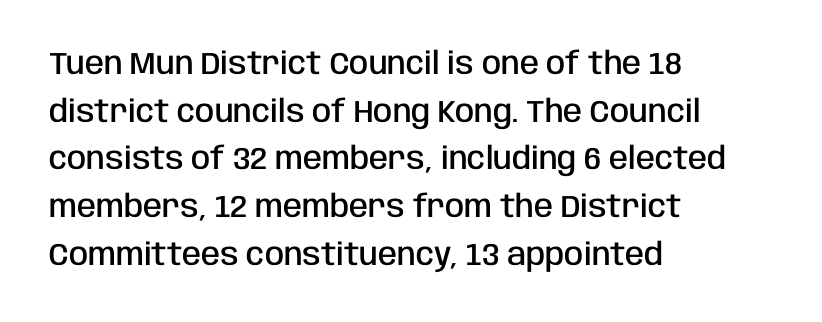
{"serif": "no", "italic": "no", "bold": "semi", "weight": "semibold", "width": "condensed", "stroke_contrast": "low", "x_height": "large", "monospaced": "no", "underline": "no", "align": "left", "line_spacing": "normal", "line_spacing_ratio": 1.54, "letter_spacing": "normal", "letter_spacing_em": 0.0, "glyph_px": 31}
